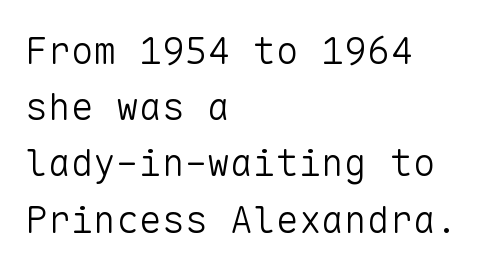
{"serif": "no", "italic": "no", "bold": "no", "weight": "light", "width": "normal", "stroke_contrast": "low", "x_height": "medium", "monospaced": "yes", "underline": "no", "align": "left", "line_spacing": "normal", "line_spacing_ratio": 1.48, "letter_spacing": "normal", "letter_spacing_em": 0.0, "glyph_px": 38}
